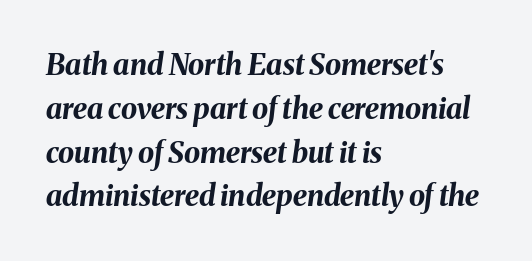
The image shows 29 px bold type, italic (leaning right); set left-aligned, normal line spacing (1.51x), normal letter spacing, not underlined; medium stroke contrast and a medium x-height.
